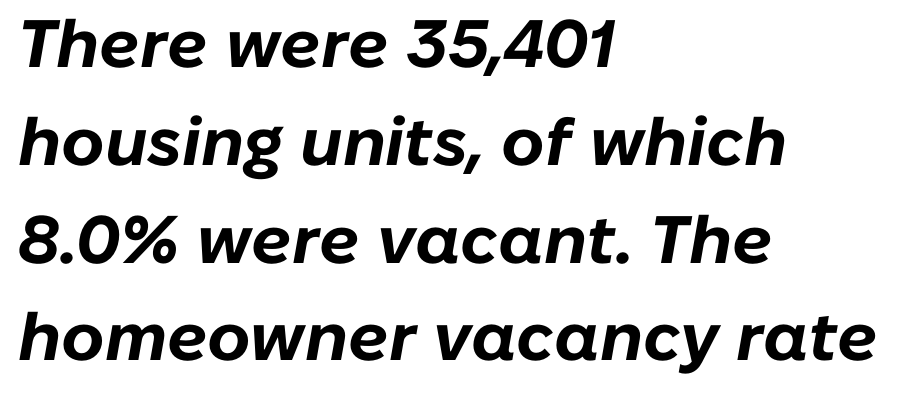
The image shows 67 px bold type, italic (leaning right); set left-aligned, normal line spacing (1.46x), normal letter spacing, not underlined; low stroke contrast and a medium x-height.
